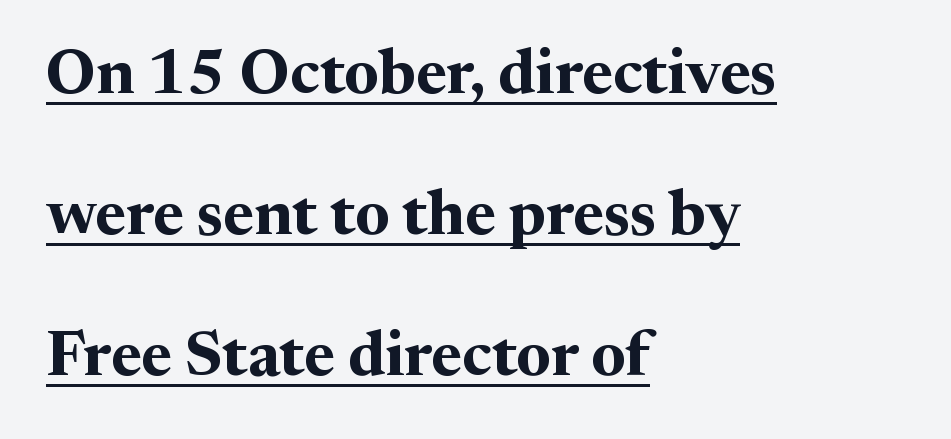
The image shows 63 px bold serif type, upright; set left-aligned, loose line spacing (2.24x), normal letter spacing, underlined; medium stroke contrast and a medium x-height.
